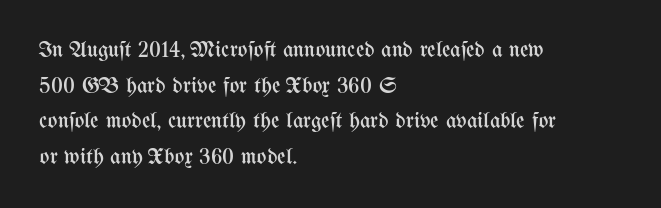
{"italic": "no", "bold": "no", "underline": "no", "align": "left", "line_spacing": "normal", "line_spacing_ratio": 1.55, "letter_spacing": "normal", "letter_spacing_em": 0.0, "glyph_px": 23}
